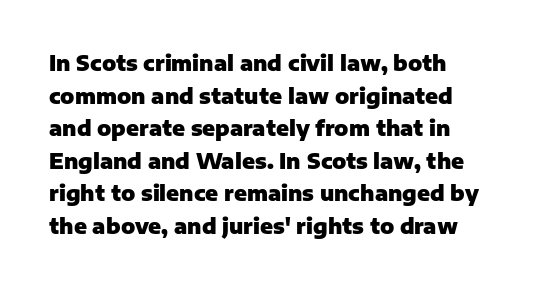
The image shows 21 px bold type, upright; set left-aligned, normal line spacing (1.55x), normal letter spacing, not underlined.
